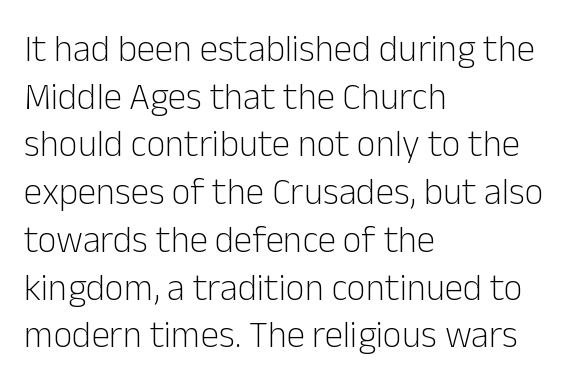
{"serif": "no", "italic": "no", "bold": "no", "weight": "light", "width": "normal", "stroke_contrast": "low", "x_height": "medium", "monospaced": "no", "underline": "no", "align": "left", "line_spacing": "normal", "line_spacing_ratio": 1.29, "letter_spacing": "normal", "letter_spacing_em": 0.0, "glyph_px": 37}
